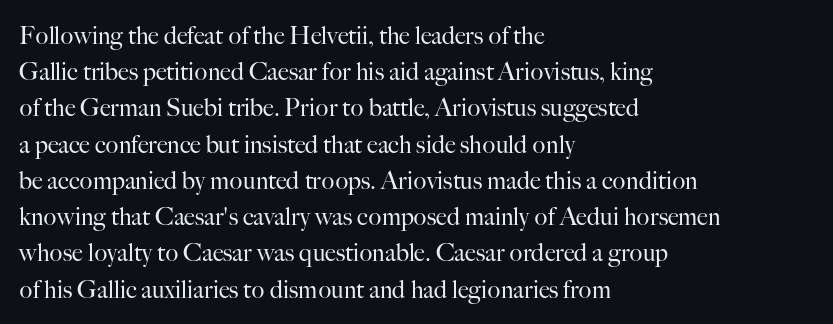
Q: Is the text bold? A: No.
Q: Is the text italic (slanted)? A: No, it is upright.
Q: Is the text underlined? A: No.
Q: How is the paragraph aligned? A: Left-aligned.
Q: Is the spacing between letters normal or unusually wide? A: Normal.
Q: Is the spacing between lines tight, normal or loose? A: Normal.
